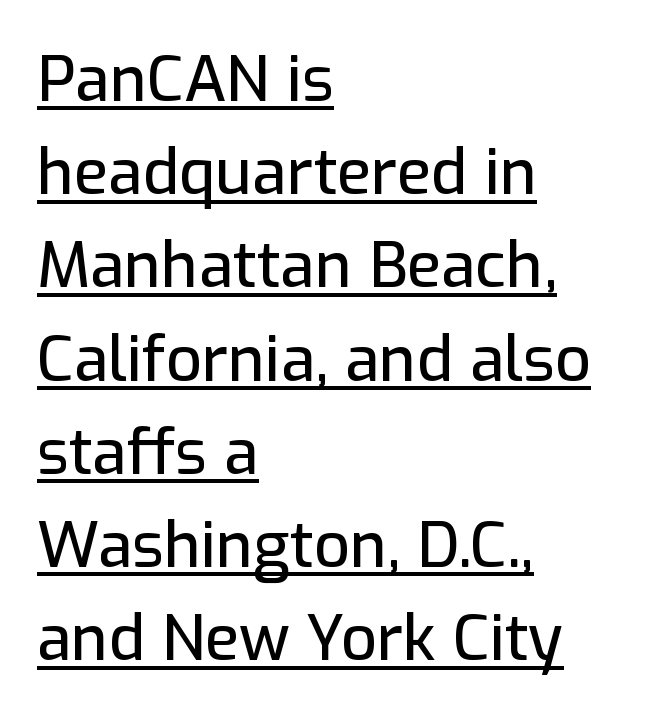
The image shows 63 px sans-serif type, upright; set left-aligned, normal line spacing (1.48x), normal letter spacing, underlined; low stroke contrast and a medium x-height.
